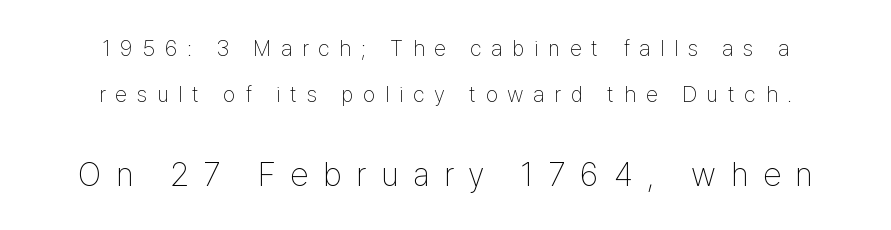
The image shows 33 px thin, condensed sans-serif type, upright; set centered, loose line spacing (2.11x), unusually wide letter spacing (+0.44 em), not underlined; the second (bottom) block is 1.5x larger; low stroke contrast and a medium x-height.
